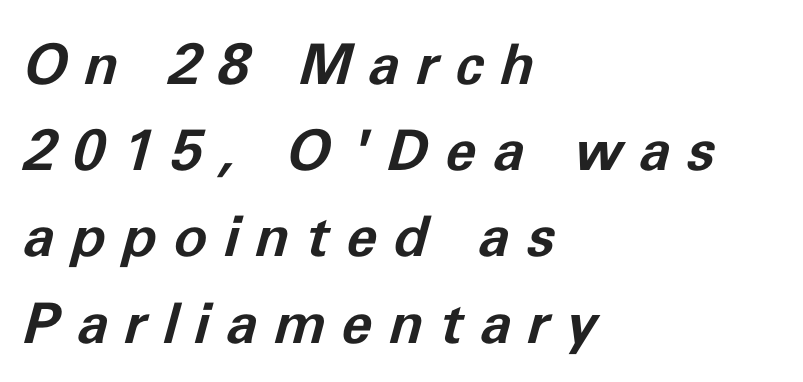
Q: Is the text bold? A: Yes.
Q: Is the text italic (slanted)? A: Yes, it leans right by about 11 degrees.
Q: Is the text underlined? A: No.
Q: How is the paragraph aligned? A: Left-aligned.
Q: Is the spacing between letters normal or unusually wide? A: Unusually wide.
Q: Is the spacing between lines tight, normal or loose? A: Normal.
Q: Width (condensed, normal, or wide)? A: Normal.
Q: Stroke contrast? A: Low.
Q: x-height? A: Medium.
Q: Monospaced? A: No.
